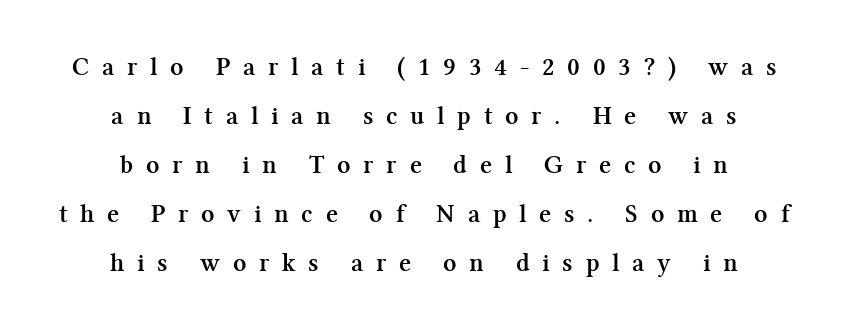
Q: Is the text bold? A: Yes.
Q: Is the text italic (slanted)? A: No, it is upright.
Q: Is the text underlined? A: No.
Q: How is the paragraph aligned? A: Centered.
Q: Is the spacing between letters normal or unusually wide? A: Unusually wide.
